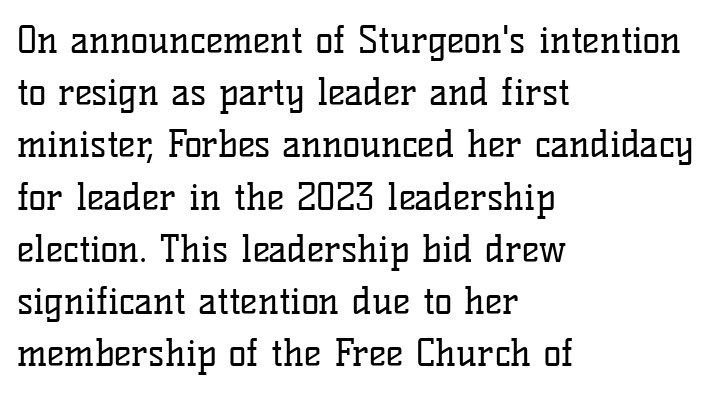
Stem width sits at or under what a default text font uses. Honestly, the letter spacing is just normal — you wouldn't notice it. Underlining? Definitely not there. Notice how the passage keeps a crisp vertical edge on the left only.
